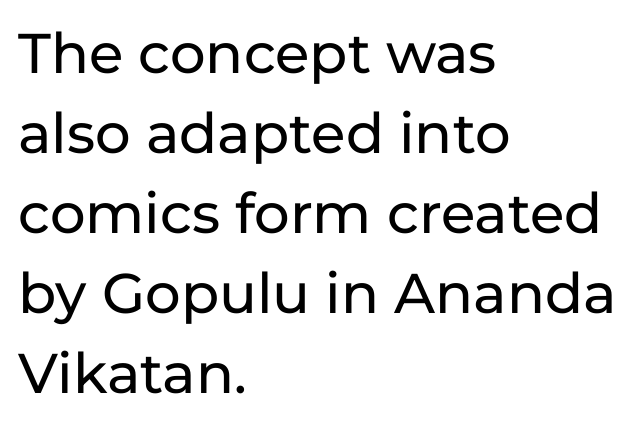
Type without underlining. Short note: letters normally spaced. The block of text has a typical density, with ordinary space between rows. This sample has the flowing, uneven cadence of proportional lettering.
